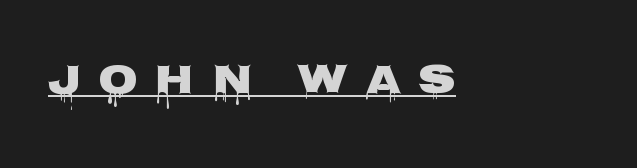
The image shows 41 px wide sans-serif type, upright; set unusually wide letter spacing (+0.42 em), underlined; low stroke contrast and a large x-height.
